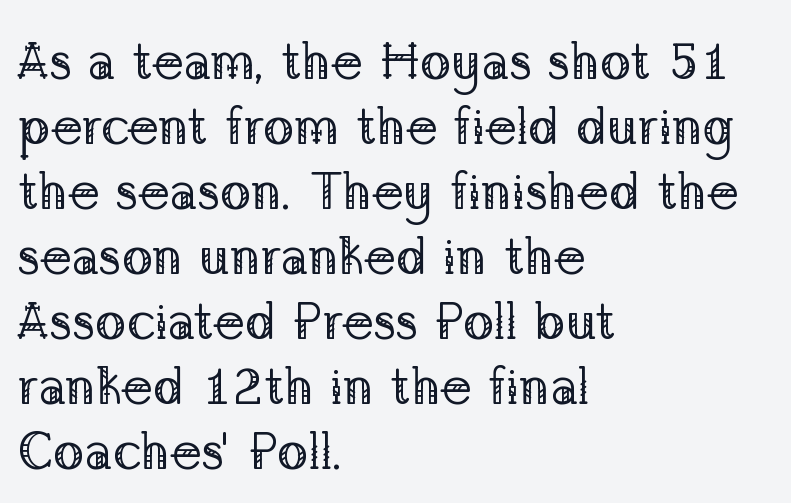
The image shows 52 px regular-weight serif type, upright; set left-aligned, normal line spacing (1.25x), normal letter spacing, not underlined; low stroke contrast and a medium x-height.
